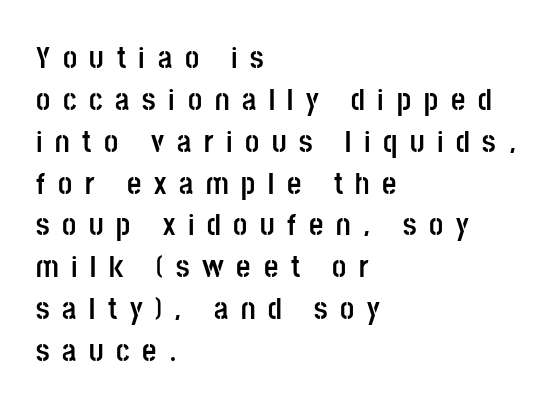
{"serif": "no", "italic": "no", "bold": "yes", "weight": "semibold", "width": "condensed", "stroke_contrast": "low", "x_height": "large", "monospaced": "no", "underline": "no", "align": "left", "line_spacing": "normal", "line_spacing_ratio": 1.35, "letter_spacing": "wide", "letter_spacing_em": 0.41, "glyph_px": 31}
